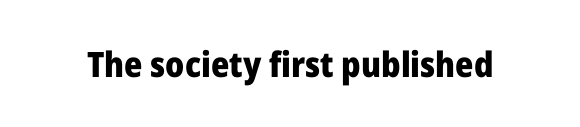
On the weight axis this lands at bold, roughly 700. A typesetter would call this proportional, since set widths differ per character. Spacing between characters is what you'd get straight out of the box. When letters stand straight like this, we call the style roman or upright. The gap between lines stays unmarked.
